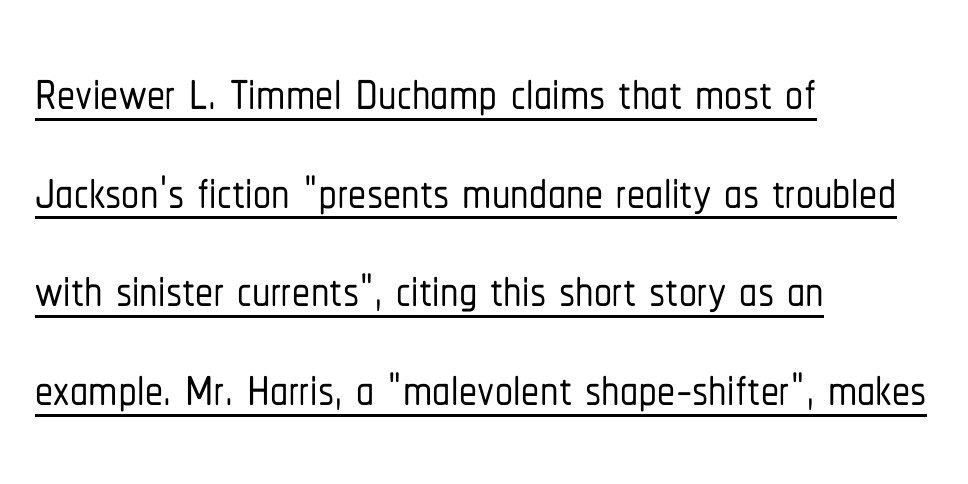
The image shows 72 px condensed sans-serif type, upright; set left-aligned, normal line spacing (1.37x), normal letter spacing, underlined; low stroke contrast and a medium x-height.
